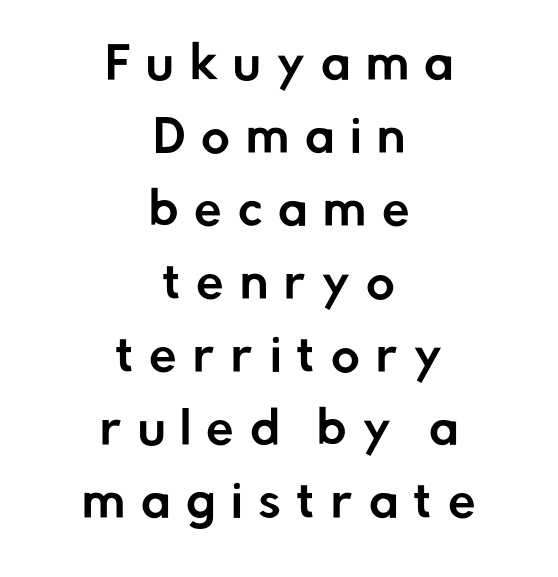
Q: Is the text italic (slanted)? A: No, it is upright.
Q: Is the typeface a serif or a sans-serif typeface? A: Sans-serif.
Q: Is the text underlined? A: No.
Q: How is the paragraph aligned? A: Centered.
Q: Is the spacing between letters normal or unusually wide? A: Unusually wide.
Q: Is the spacing between lines tight, normal or loose? A: Normal.
Q: Width (condensed, normal, or wide)? A: Normal.
Q: Stroke contrast? A: Low.
Q: x-height? A: Medium.
Q: Monospaced? A: No.
